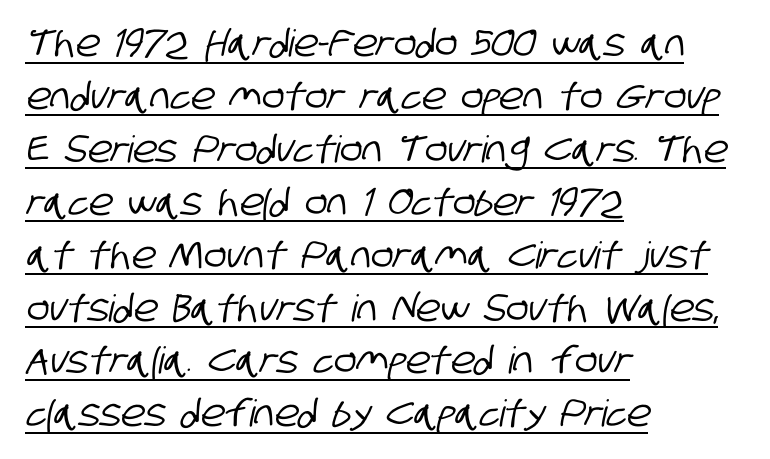
Each word holds together tightly as a unit, with standard inter-letter gaps. Notice how the passage keeps a crisp vertical edge on the left only. The type family on display is of the sans-serif kind. Do the characters align in a grid? No, the font is proportional. Underlined type. If you measured baseline to baseline, you'd find a middling distance.
